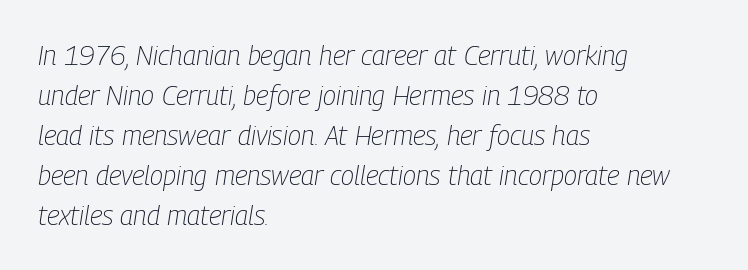
The image shows 27 px text type, italic (leaning right); set left-aligned, normal line spacing (1.48x), normal letter spacing, not underlined.
